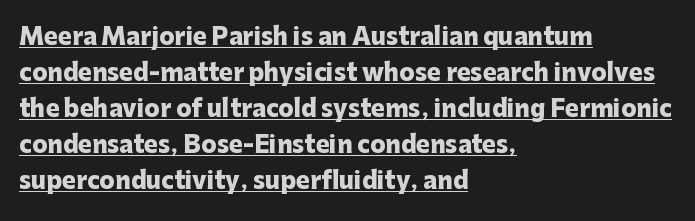
The image shows 23 px bold type, upright; set left-aligned, normal line spacing (1.56x), normal letter spacing, underlined.
